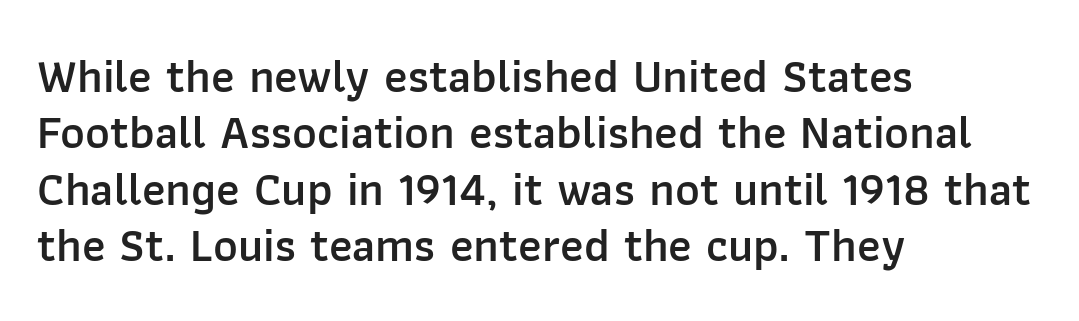
Q: Is the text bold? A: Semi-bold.
Q: Is the text italic (slanted)? A: No, it is upright.
Q: Is the typeface a serif or a sans-serif typeface? A: Sans-serif.
Q: Is the text underlined? A: No.
Q: How is the paragraph aligned? A: Left-aligned.
Q: Is the spacing between letters normal or unusually wide? A: Normal.
Q: Width (condensed, normal, or wide)? A: Normal.
Q: Stroke contrast? A: Low.
Q: x-height? A: Medium.
Q: Monospaced? A: No.
